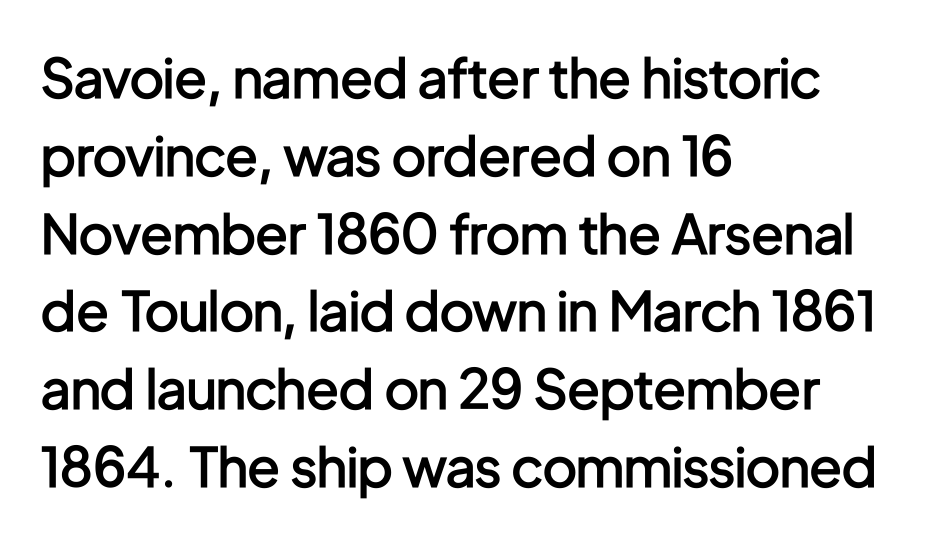
The letters advance in unequal steps, a hallmark of proportional type. Default kerning and tracking; the words read as compact shapes. This sample uses an upright cut, with every glyph sitting square on the baseline. Unmarked baselines from the first word to the last. The rendering anchors every line to the left-hand side. Letterform terminals end flat and unadorned throughout the passage.
